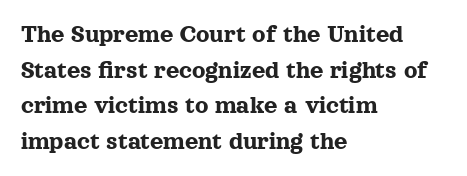
{"italic": "no", "underline": "no", "align": "left", "line_spacing": "normal", "line_spacing_ratio": 1.37, "letter_spacing": "normal", "letter_spacing_em": 0.0, "glyph_px": 26}
